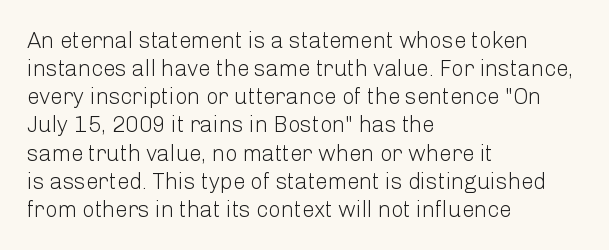
Normally led — the rows are evenly, conventionally spaced. Underlining? Definitely not there. The axis of the letterforms is exactly vertical. The passage is arranged the way most books set body copy — flush left. Default kerning and tracking; the words read as compact shapes.
